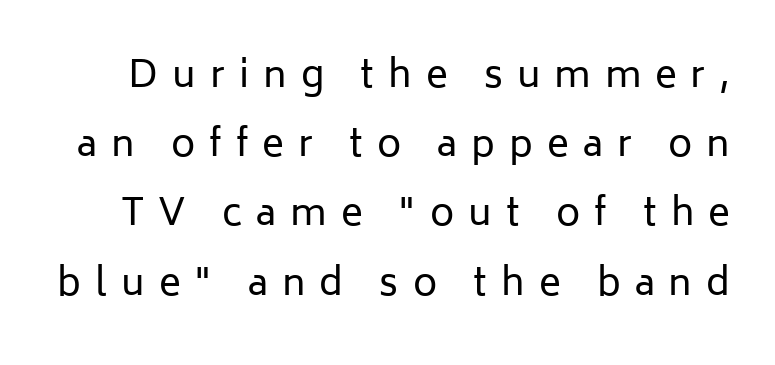
The image shows 37 px regular-weight sans-serif type, upright; set line spacing 1.87x, unusually wide letter spacing (+0.38 em), not underlined; low stroke contrast and a medium x-height.
